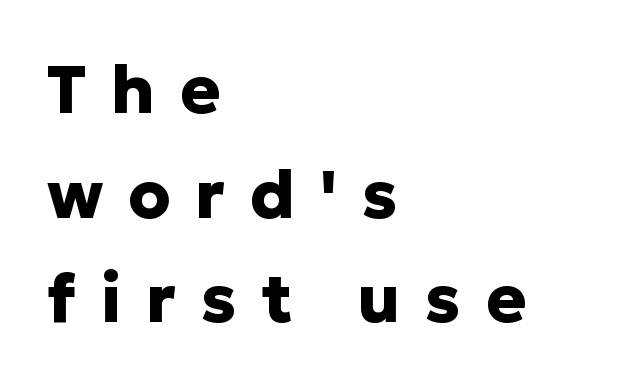
Q: Is the text bold? A: Yes.
Q: Is the text italic (slanted)? A: No, it is upright.
Q: Is the typeface a serif or a sans-serif typeface? A: Sans-serif.
Q: Is the text underlined? A: No.
Q: How is the paragraph aligned? A: Left-aligned.
Q: Is the spacing between letters normal or unusually wide? A: Unusually wide.
Q: Is the spacing between lines tight, normal or loose? A: Normal.
Q: Width (condensed, normal, or wide)? A: Normal.
Q: Stroke contrast? A: Low.
Q: x-height? A: Medium.
Q: Monospaced? A: No.
